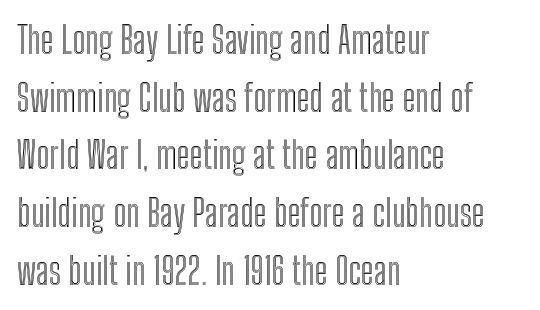
The image shows 37 px condensed type, upright; set left-aligned, normal line spacing (1.56x), normal letter spacing, not underlined; a medium x-height.
